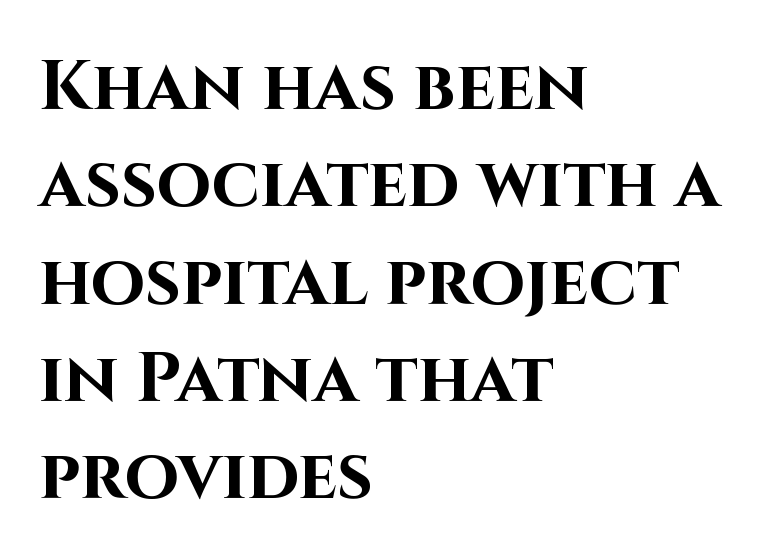
Alignment: flush left. Typographic density is high because the face is bold. Any mark beneath the type? The region is blank. Is the letter spacing exaggerated? No — it looks like the ordinary default. Vertical spacing — default.
